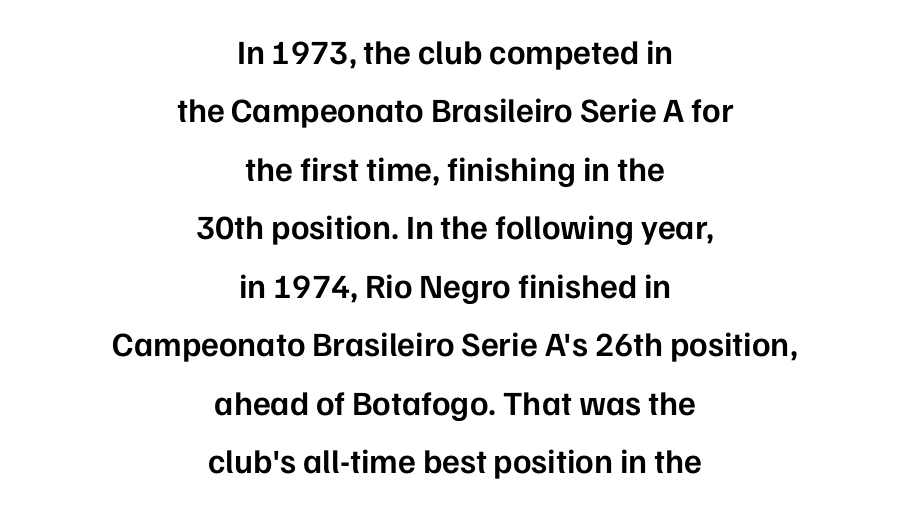
{"serif": "no", "italic": "no", "bold": "semi", "weight": "semibold", "width": "normal", "stroke_contrast": "low", "x_height": "medium", "monospaced": "no", "underline": "no", "align": "center", "line_spacing_ratio": 1.72, "letter_spacing": "normal", "letter_spacing_em": 0.0, "glyph_px": 34}
